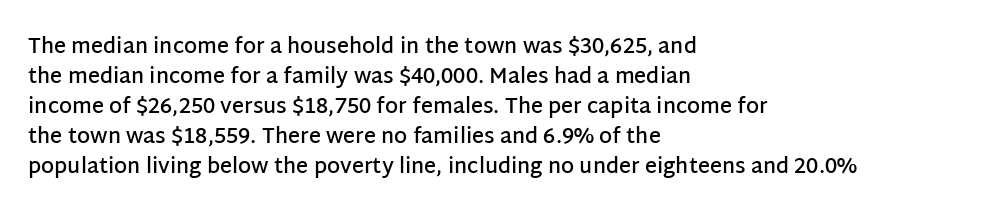
The image shows 21 px text type, upright; set left-aligned, normal line spacing (1.43x), normal letter spacing, not underlined.
